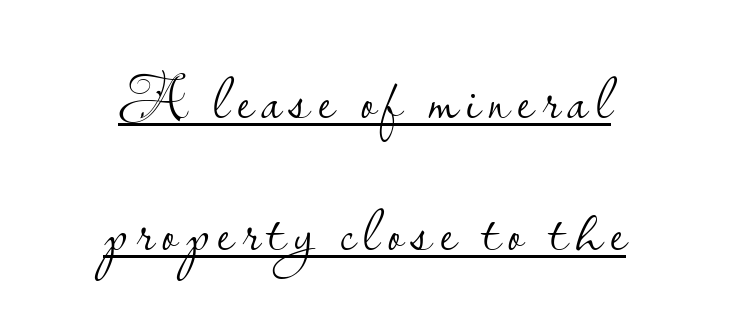
Q: Is the text bold? A: No.
Q: Is the text italic (slanted)? A: Yes.
Q: Is the typeface a serif or a sans-serif typeface? A: Sans-serif.
Q: Is the text underlined? A: Yes.
Q: How is the paragraph aligned? A: Centered.
Q: Is the spacing between lines tight, normal or loose? A: Loose.
Q: Width (condensed, normal, or wide)? A: Normal.
Q: Stroke contrast? A: Low.
Q: x-height? A: Small.
Q: Monospaced? A: No.
